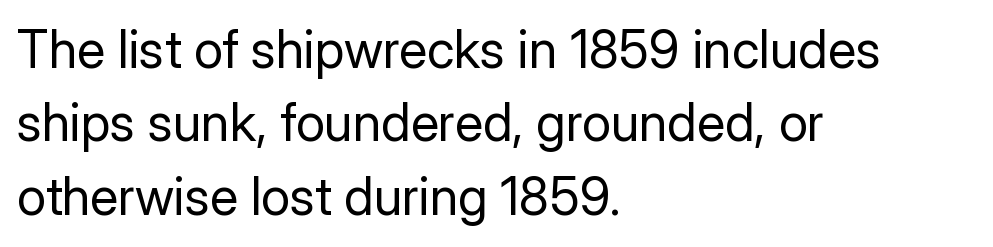
It's the straight-up-and-down kind of type. Stems and bowls with no extra thickness — not bold. You could call the tracking neutral — neither tight nor loose. Look at the bottom of the vertical strokes: they stop flat, with no serifs. This sample is left-justified, so line endings fall wherever the words run out.
